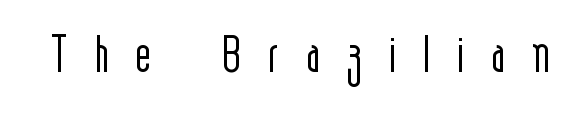
The image shows 77 px light, condensed sans-serif type, upright; set unusually wide letter spacing (+0.37 em), not underlined; a medium x-height.
